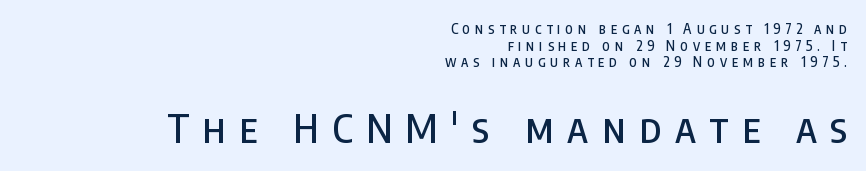
The face used here is proportionally spaced, like ordinary book or web type. The space directly below the letters is spotless. Bigger letters appear in the bottom chunk; the top chunk is reduced. Compared with a flush-left layout, this one pins lines to the opposite, right side.
